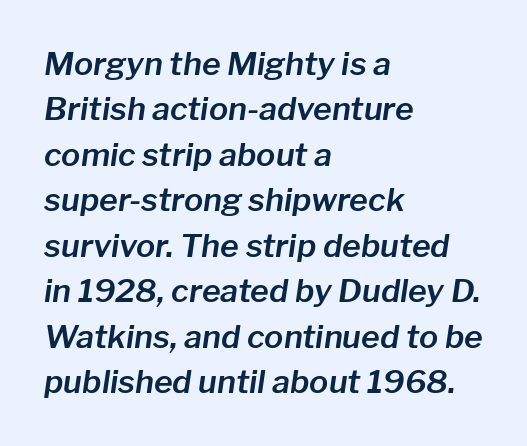
Here the glyphs are tracked normally, forming tight word shapes. Tall strokes in this sample are angled rather than plumb. Think of a printed novel: that variable character pitch is what you see here. A student would call this left alignment; a typographer would say flush left, rag right. The passage shown stacks its lines at a standard gap.
